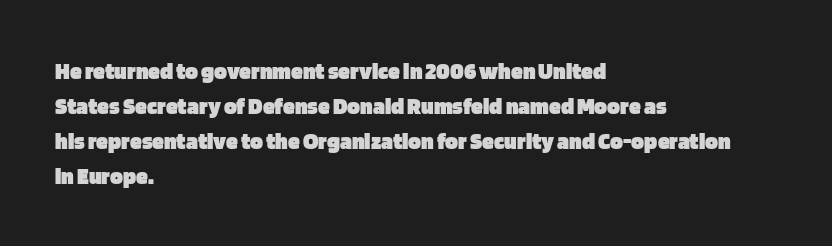
Q: Is the text bold? A: Yes.
Q: Is the text italic (slanted)? A: No, it is upright.
Q: Is the text underlined? A: No.
Q: How is the paragraph aligned? A: Left-aligned.
Q: Is the spacing between letters normal or unusually wide? A: Normal.
Q: Is the spacing between lines tight, normal or loose? A: Normal.
